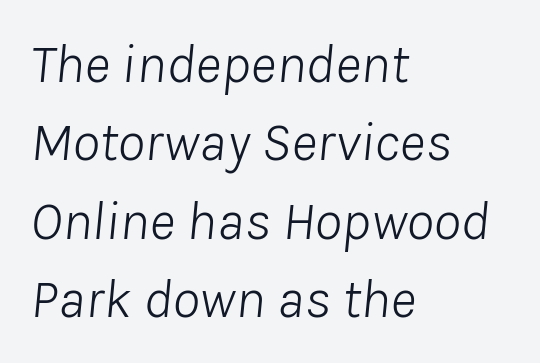
Style check: oblique. Note the varied advance widths — an 'i' is clearly narrower than an 'm'. Notice how descenders clear the ascenders below comfortably — that's standard leading. Caption: face not bold, strokes unweighted.
